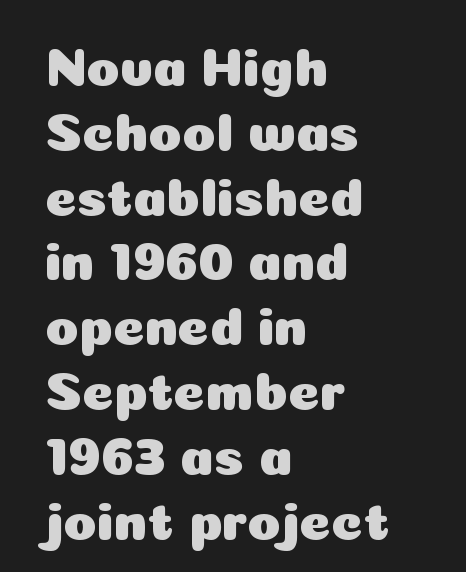
{"serif": "no", "italic": "no", "width": "normal", "stroke_contrast": "low", "x_height": "medium", "monospaced": "no", "underline": "no", "align": "left", "line_spacing_ratio": 1.2, "letter_spacing": "normal", "letter_spacing_em": 0.0, "glyph_px": 54}
